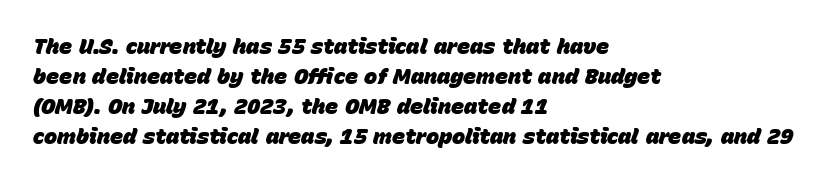
Q: Is the text bold? A: Yes.
Q: Is the text italic (slanted)? A: Yes, it leans right by about 15 degrees.
Q: Is the text underlined? A: No.
Q: How is the paragraph aligned? A: Left-aligned.
Q: Is the spacing between letters normal or unusually wide? A: Normal.
Q: Is the spacing between lines tight, normal or loose? A: Normal.
